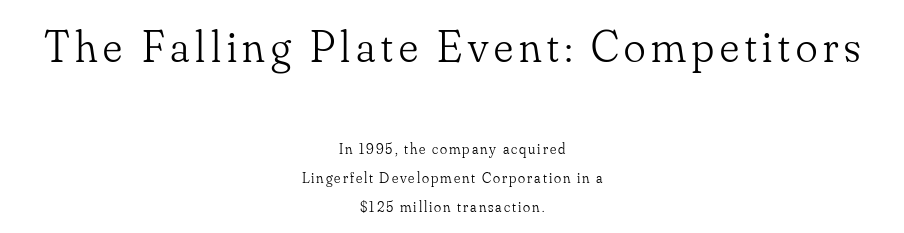
{"serif": "yes", "italic": "no", "bold": "no", "weight": "light", "width": "normal", "stroke_contrast": "low", "x_height": "small", "monospaced": "no", "underline": "no", "align": "center", "line_spacing": "loose", "line_spacing_ratio": 1.92, "larger_block": "first", "size_ratio": 3.0, "glyph_px": 45}
